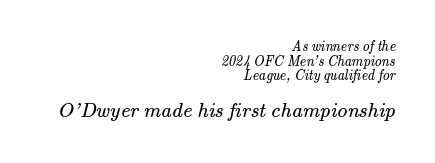
Default kerning and tracking; the words read as compact shapes. These lines are set flush right with a ragged left edge. Each stroke keeps to a modest, everyday thickness or less. Is the lower block the larger one? Yes — the lower block carries the bigger type. Has an underline been added? It has not. If you measured baseline to baseline, you'd find a short distance.
